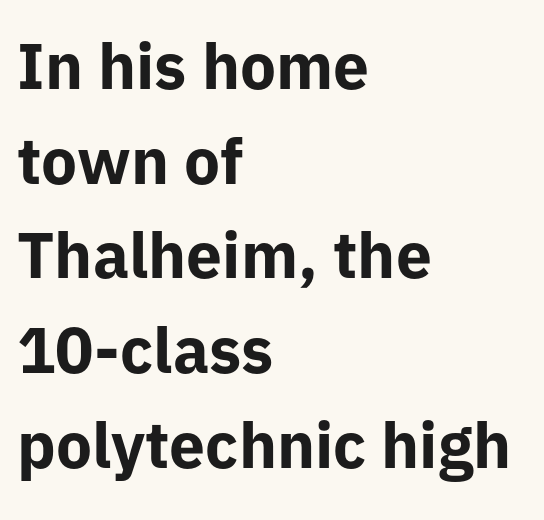
{"serif": "no", "italic": "no", "bold": "yes", "weight": "bold", "width": "normal", "stroke_contrast": "low", "x_height": "medium", "monospaced": "no", "underline": "no", "align": "left", "line_spacing": "normal", "line_spacing_ratio": 1.48, "letter_spacing": "normal", "letter_spacing_em": 0.0, "glyph_px": 64}
